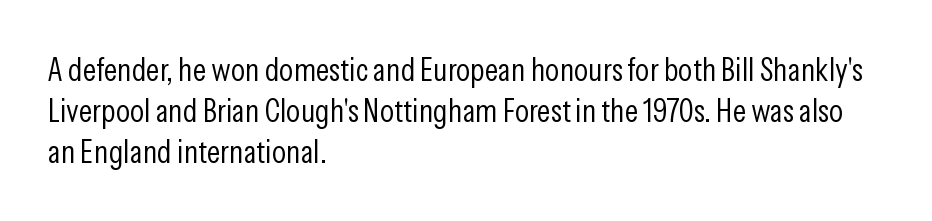
Q: Is the text bold? A: No.
Q: Is the text italic (slanted)? A: No, it is upright.
Q: Is the typeface a serif or a sans-serif typeface? A: Sans-serif.
Q: Is the text underlined? A: No.
Q: How is the paragraph aligned? A: Left-aligned.
Q: Is the spacing between letters normal or unusually wide? A: Normal.
Q: Width (condensed, normal, or wide)? A: Condensed.
Q: Stroke contrast? A: Low.
Q: x-height? A: Medium.
Q: Monospaced? A: No.
